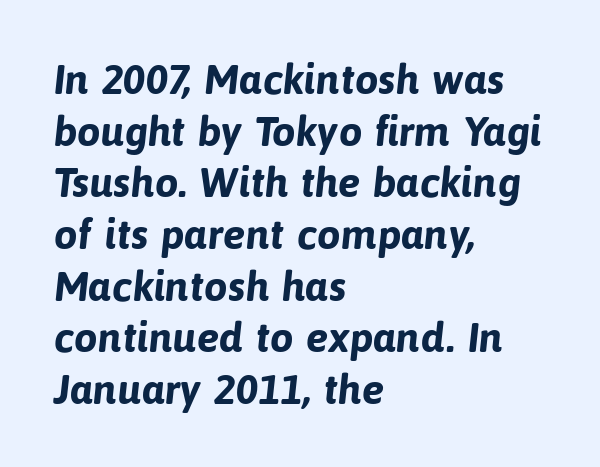
{"serif": "no", "bold": "yes", "weight": "bold", "width": "normal", "stroke_contrast": "low", "x_height": "medium", "monospaced": "no", "underline": "no", "align": "left", "line_spacing_ratio": 1.23, "letter_spacing": "normal", "letter_spacing_em": 0.0, "glyph_px": 42}
